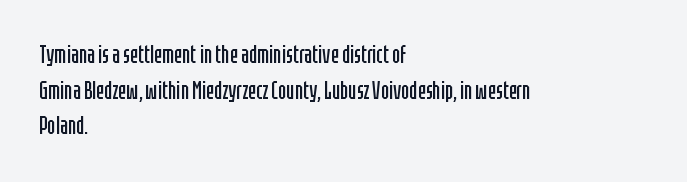
Q: Is the text bold? A: No.
Q: Is the text italic (slanted)? A: No, it is upright.
Q: Is the text underlined? A: No.
Q: How is the paragraph aligned? A: Left-aligned.
Q: Is the spacing between letters normal or unusually wide? A: Normal.
Q: Is the spacing between lines tight, normal or loose? A: Normal.
